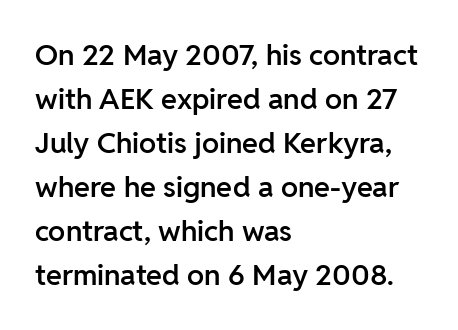
The image shows 29 px semibold sans-serif type, upright; set left-aligned, normal line spacing (1.52x), normal letter spacing, not underlined; low stroke contrast and a medium x-height.
